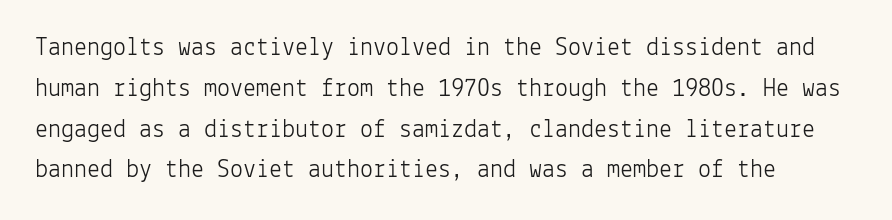
Q: Is the text bold? A: No.
Q: Is the text italic (slanted)? A: No, it is upright.
Q: Is the text underlined? A: No.
Q: Is the spacing between letters normal or unusually wide? A: Normal.
Q: Is the spacing between lines tight, normal or loose? A: Normal.
